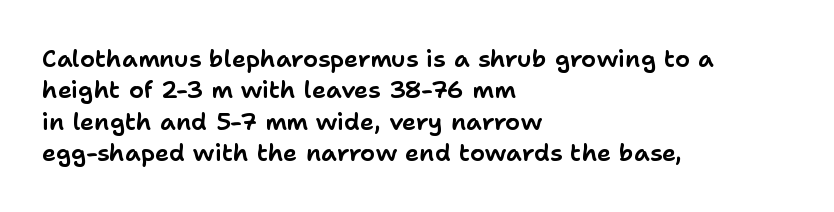
Q: Is the text italic (slanted)? A: No, it is upright.
Q: Is the text underlined? A: No.
Q: How is the paragraph aligned? A: Left-aligned.
Q: Is the spacing between letters normal or unusually wide? A: Normal.
Q: Is the spacing between lines tight, normal or loose? A: Normal.
